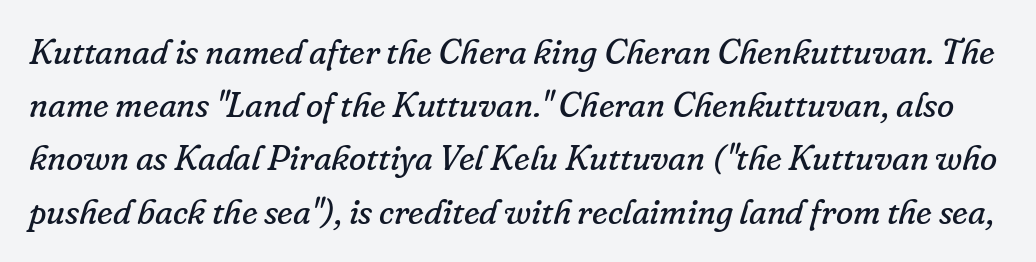
The image shows 35 px regular-weight serif type, italic (leaning right); set normal line spacing (1.52x), normal letter spacing, not underlined; low stroke contrast and a small x-height.
